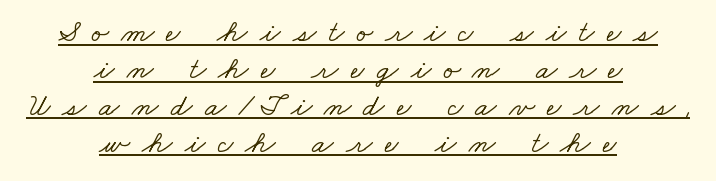
The image shows 31 px wide serif type; set centered, line spacing 1.19x, unusually wide letter spacing (+0.39 em), underlined; low stroke contrast and a small x-height.
